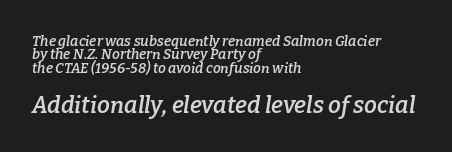
Q: Is the text bold? A: Semi-bold.
Q: Is the text italic (slanted)? A: Yes, it leans right by about 9 degrees.
Q: Is the text underlined? A: No.
Q: How is the paragraph aligned? A: Left-aligned.
Q: Is the spacing between letters normal or unusually wide? A: Normal.
Q: Is the spacing between lines tight, normal or loose? A: Tight.
Q: Which block of text is set in a larger size, the first (top) or the second (bottom)? A: The second (bottom) one.
